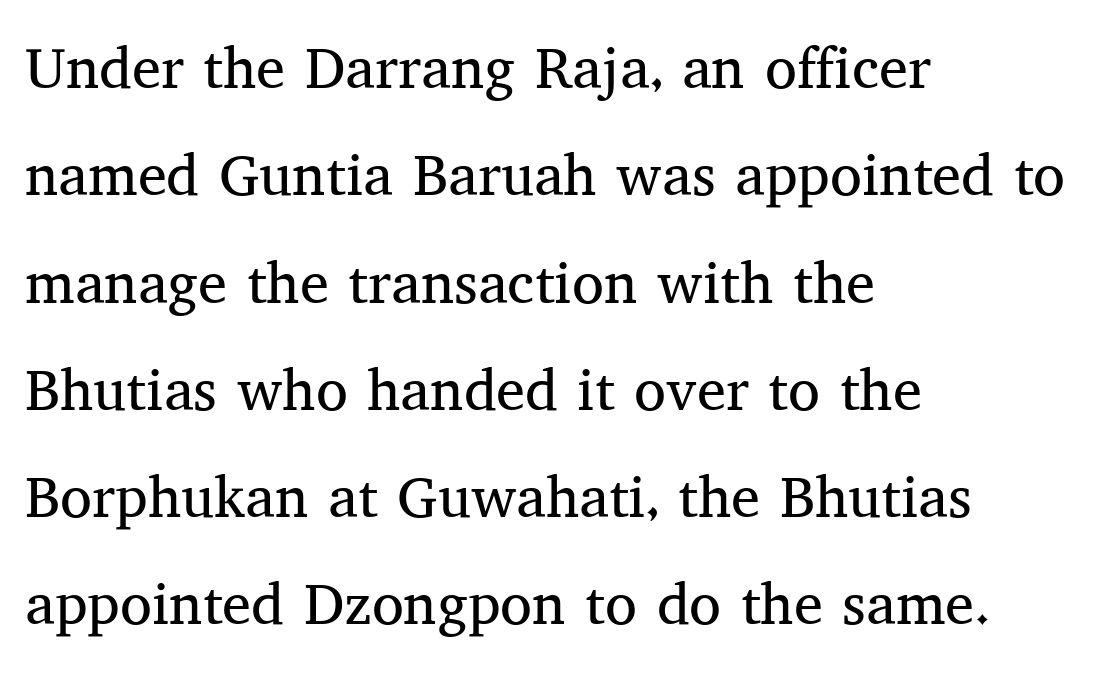
{"serif": "yes", "italic": "no", "bold": "no", "weight": "regular", "width": "normal", "stroke_contrast": "medium", "x_height": "medium", "monospaced": "no", "underline": "no", "align": "left", "line_spacing_ratio": 1.85, "letter_spacing": "normal", "letter_spacing_em": 0.0, "glyph_px": 58}
